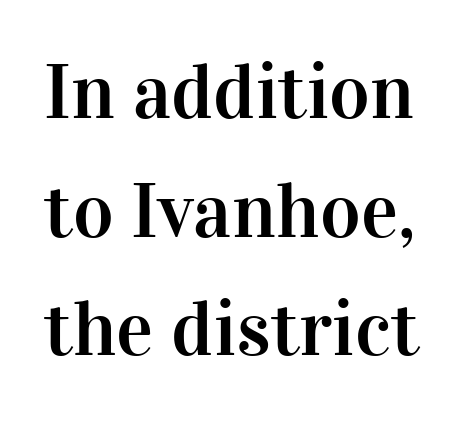
The image shows 78 px serif type, upright; set normal line spacing (1.52x), normal letter spacing, not underlined; high stroke contrast and a medium x-height.
